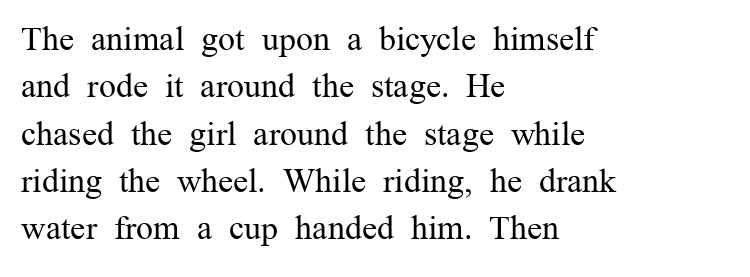
Q: Is the text bold? A: No.
Q: Is the text italic (slanted)? A: No, it is upright.
Q: Is the typeface a serif or a sans-serif typeface? A: Serif.
Q: Is the text underlined? A: No.
Q: How is the paragraph aligned? A: Left-aligned.
Q: Is the spacing between letters normal or unusually wide? A: Normal.
Q: Is the spacing between lines tight, normal or loose? A: Normal.
Q: Width (condensed, normal, or wide)? A: Normal.
Q: Stroke contrast? A: Medium.
Q: x-height? A: Medium.
Q: Monospaced? A: No.
